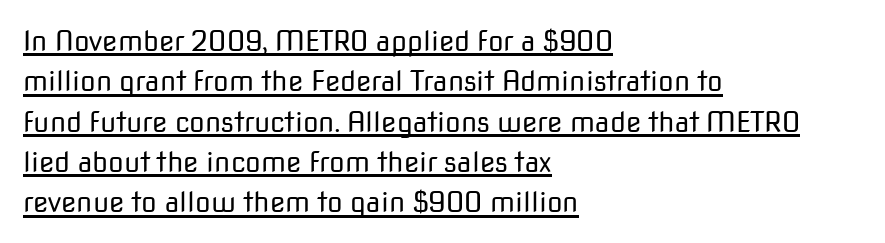
Spacing verdict: proportional, widths tailored to each character. Students, observe the line beneath the letters — that is underlining. It's the straight-up-and-down kind of type. These lines are set flush left with a ragged right edge.
